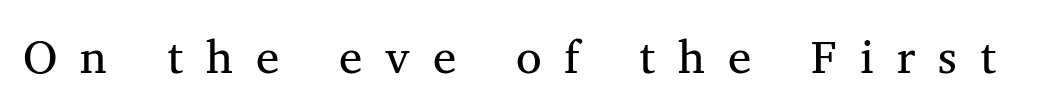
The image shows 47 px serif type, upright; set unusually wide letter spacing (+0.49 em), not underlined; medium stroke contrast and a medium x-height.
